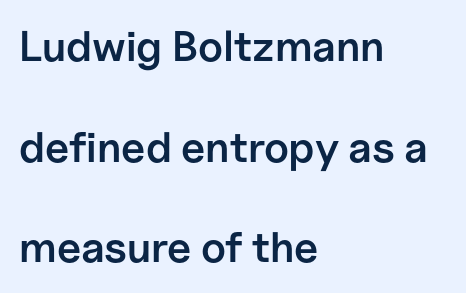
Q: Is the text bold? A: Semi-bold.
Q: Is the text italic (slanted)? A: No, it is upright.
Q: Is the typeface a serif or a sans-serif typeface? A: Sans-serif.
Q: Is the text underlined? A: No.
Q: How is the paragraph aligned? A: Left-aligned.
Q: Is the spacing between letters normal or unusually wide? A: Normal.
Q: Is the spacing between lines tight, normal or loose? A: Loose.
Q: Width (condensed, normal, or wide)? A: Normal.
Q: Stroke contrast? A: Low.
Q: x-height? A: Medium.
Q: Monospaced? A: No.
